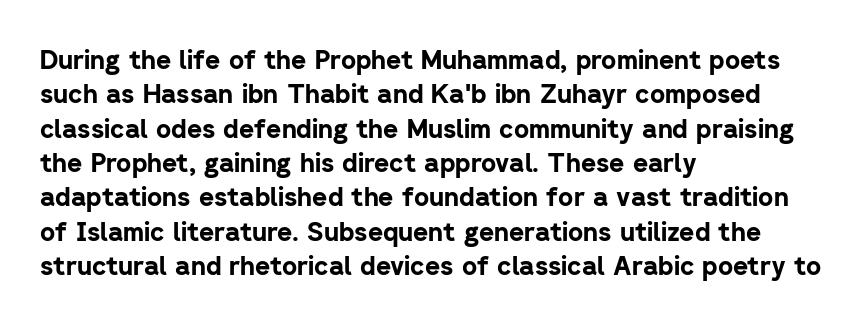
Q: Is the text bold? A: Yes.
Q: Is the text italic (slanted)? A: No, it is upright.
Q: Is the text underlined? A: No.
Q: How is the paragraph aligned? A: Left-aligned.
Q: Is the spacing between letters normal or unusually wide? A: Normal.
Q: Is the spacing between lines tight, normal or loose? A: Normal.
